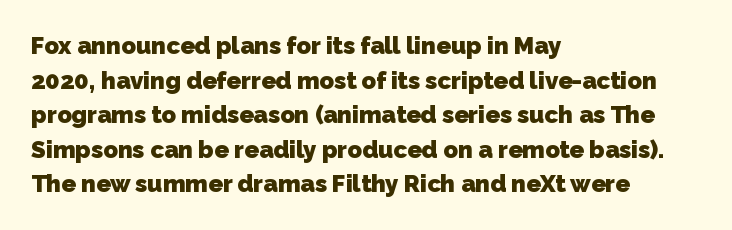
The block of text has a typical density, with ordinary space between rows. Typesetter's note: full bold, strokes at maximum text heaviness. Compared with typical body copy, the letter spacing here is the same. Casual observation: everything's shoved over to the left.
